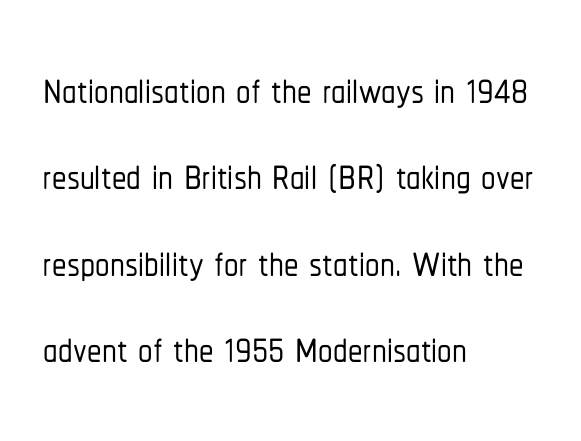
{"serif": "no", "italic": "no", "width": "condensed", "stroke_contrast": "low", "x_height": "medium", "monospaced": "no", "underline": "no", "align": "left", "line_spacing": "normal", "line_spacing_ratio": 1.49, "letter_spacing": "normal", "letter_spacing_em": 0.0, "glyph_px": 58}
